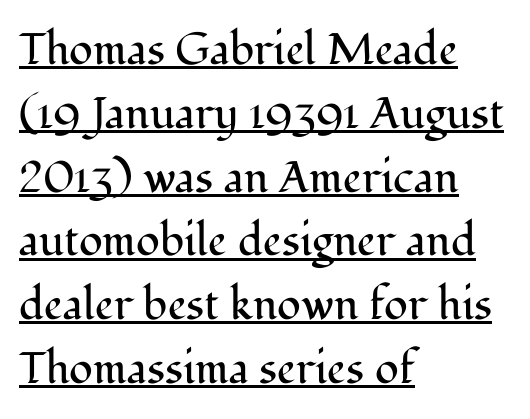
{"serif": "yes", "italic": "no", "bold": "no", "weight": "regular", "width": "normal", "stroke_contrast": "medium", "x_height": "medium", "monospaced": "no", "underline": "yes", "align": "left", "line_spacing": "normal", "line_spacing_ratio": 1.45, "letter_spacing": "normal", "letter_spacing_em": 0.0, "glyph_px": 44}
